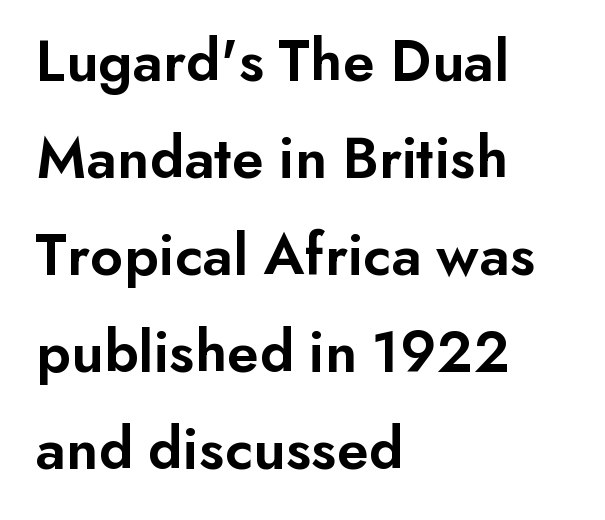
The image shows 61 px semibold sans-serif type, upright; set left-aligned, normal line spacing (1.59x), normal letter spacing, not underlined; low stroke contrast and a small x-height.
